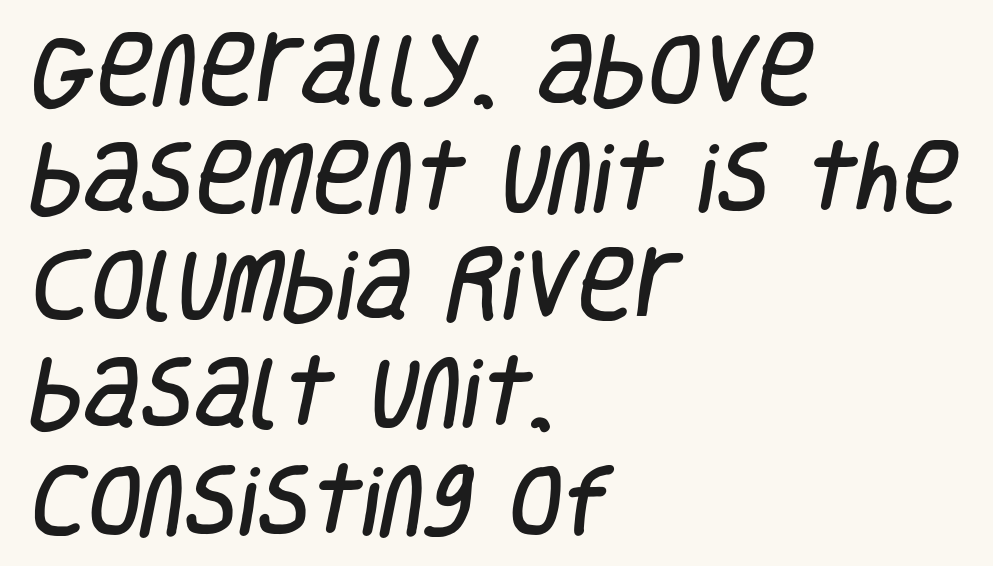
{"serif": "no", "width": "condensed", "stroke_contrast": "low", "x_height": "large", "monospaced": "no", "underline": "no", "align": "left", "line_spacing": "normal", "line_spacing_ratio": 1.38, "letter_spacing": "normal", "letter_spacing_em": 0.0, "glyph_px": 78}
